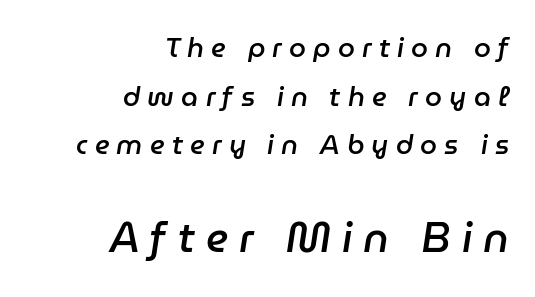
Do the characters align in a grid? No, the font is proportional. Leftover space on each line is placed entirely before the opening word. Clear beneath every line of the passage. In terms of letterspacing, this is a distinctly airy, spread setting. Every letter is mildly thick-stroked: semibold rather than bold. Which of the two is more prominent by size? The second, at the bottom.
